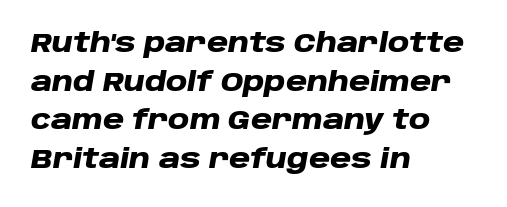
Q: Is the text bold? A: Yes.
Q: Is the text italic (slanted)? A: Yes, it leans right by about 10 degrees.
Q: Is the text underlined? A: No.
Q: How is the paragraph aligned? A: Left-aligned.
Q: Is the spacing between letters normal or unusually wide? A: Normal.
Q: Is the spacing between lines tight, normal or loose? A: Normal.
